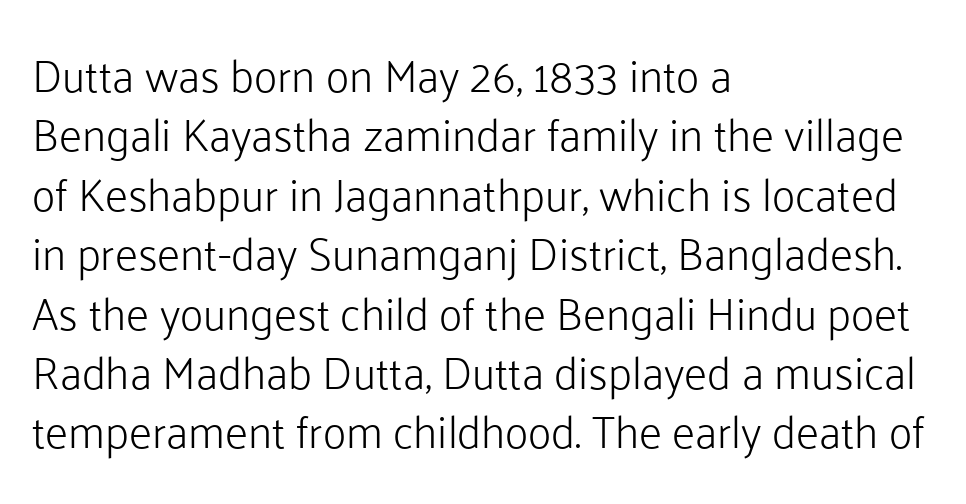
{"serif": "no", "italic": "no", "bold": "no", "weight": "light", "width": "normal", "stroke_contrast": "low", "x_height": "medium", "monospaced": "no", "underline": "no", "align": "left", "line_spacing": "normal", "line_spacing_ratio": 1.32, "letter_spacing": "normal", "letter_spacing_em": 0.0, "glyph_px": 45}
